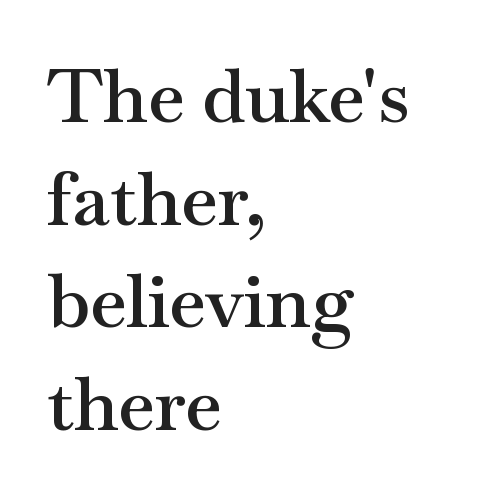
{"serif": "yes", "italic": "no", "bold": "semi", "weight": "semibold", "width": "wide", "stroke_contrast": "medium", "x_height": "small", "monospaced": "no", "underline": "no", "align": "left", "line_spacing": "normal", "line_spacing_ratio": 1.37, "letter_spacing": "normal", "letter_spacing_em": 0.0, "glyph_px": 75}
